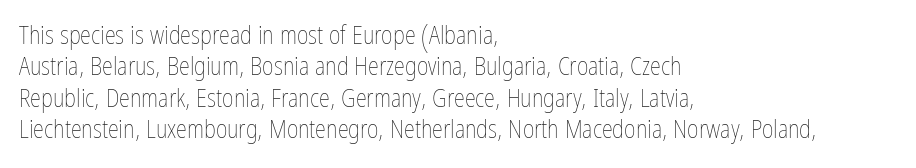
{"italic": "no", "bold": "no", "underline": "no", "align": "left", "line_spacing": "normal", "line_spacing_ratio": 1.26, "letter_spacing": "normal", "letter_spacing_em": 0.0, "glyph_px": 25}
